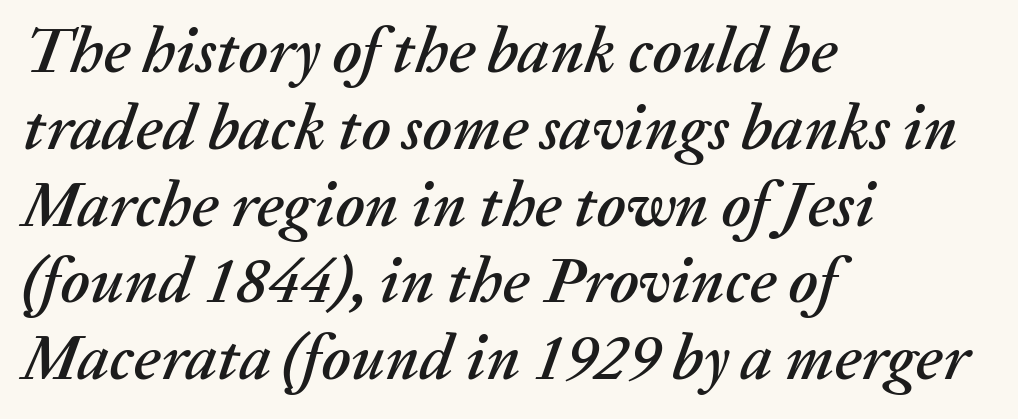
The image shows 64 px text type, italic (leaning right); set left-aligned, line spacing 1.2x, normal letter spacing, not underlined; medium stroke contrast and a medium x-height.
